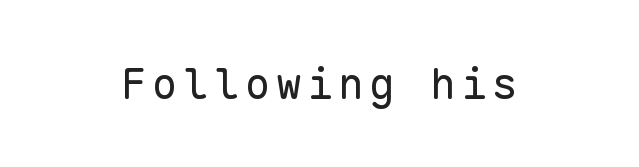
Is this a fixed-width face? Yes — each glyph sits in an identical cell. The specimen omits any rule beneath the text block's lines. Do the letters lean? They stand straight. This rendering employs a face without finishing strokes, i.e., a sans-serif. Counters stay open thanks to moderate or lighter strokes.
